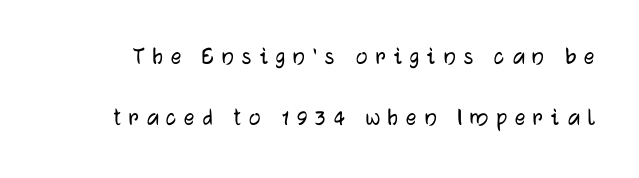
The image shows 26 px text type, upright; set loose line spacing (2.33x), unusually wide letter spacing (+0.3 em), not underlined.
